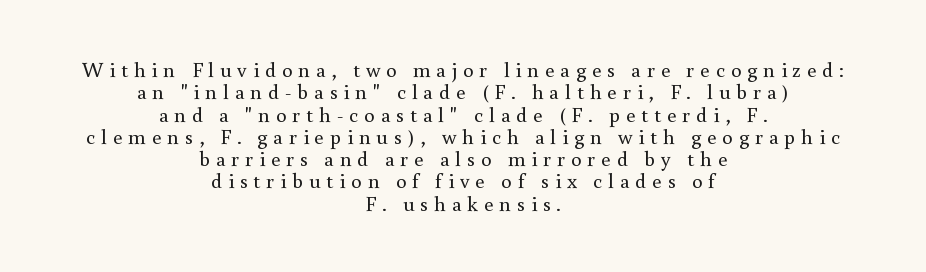
You could barely slide anything between these rows. Posture: upright roman. This is not heavy type; no bold has been used. Reading down the block, each line starts at a different indent, mirrored at its end. The space directly below the letters is spotless. Students, note that the glyphs here are deliberately spaced far apart.
